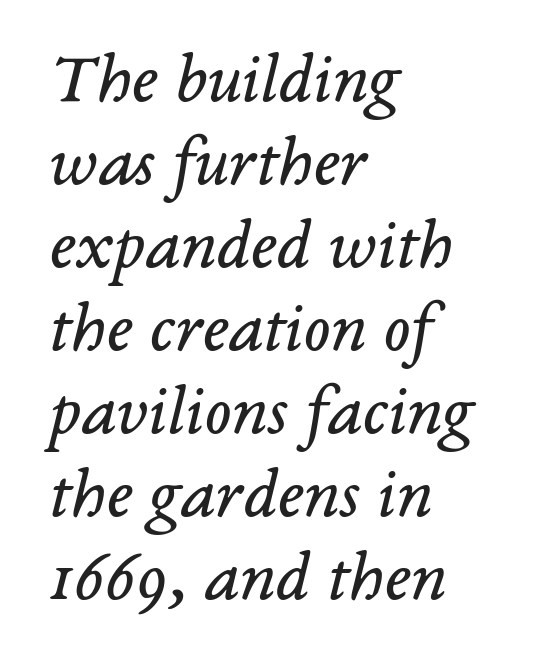
Q: Is the text bold? A: No.
Q: Is the text italic (slanted)? A: Yes, it leans right by about 14 degrees.
Q: Is the typeface a serif or a sans-serif typeface? A: Serif.
Q: Is the text underlined? A: No.
Q: How is the paragraph aligned? A: Left-aligned.
Q: Is the spacing between letters normal or unusually wide? A: Normal.
Q: Width (condensed, normal, or wide)? A: Normal.
Q: Stroke contrast? A: Low.
Q: x-height? A: Medium.
Q: Monospaced? A: No.
